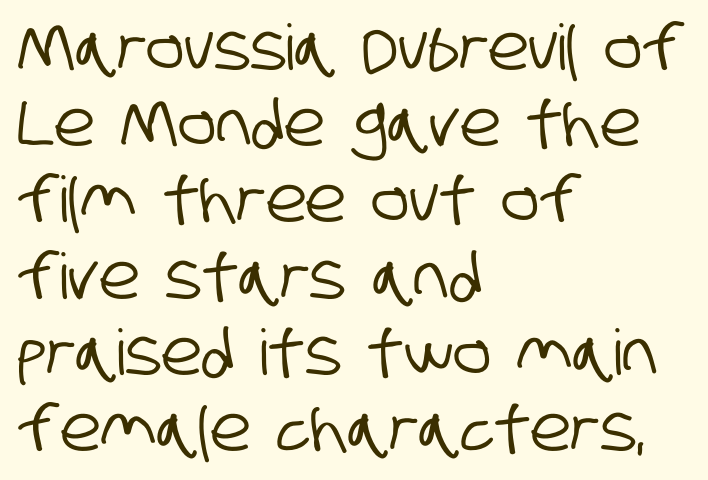
The image shows 63 px condensed sans-serif type; set left-aligned, line spacing 1.21x, normal letter spacing, not underlined; low stroke contrast and a large x-height.
